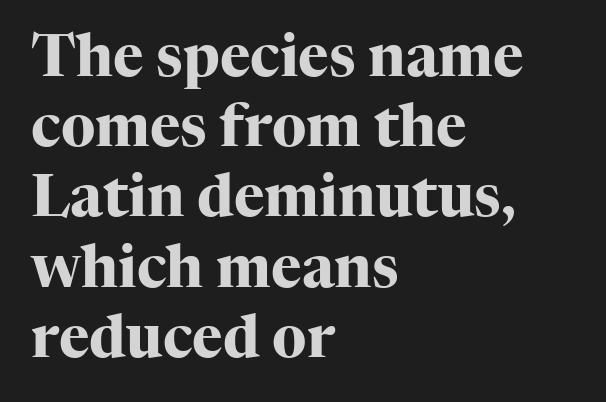
The image shows 58 px heavy serif type, upright; set left-aligned, line spacing 1.21x, normal letter spacing, not underlined; high stroke contrast and a medium x-height.
